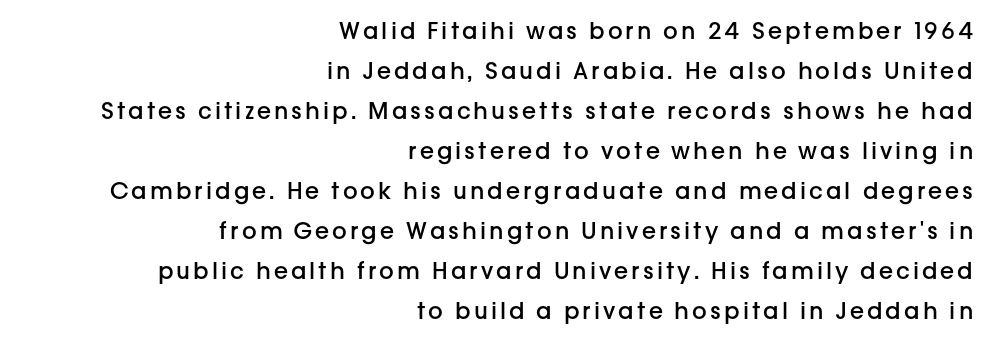
Q: Is the text bold? A: Semi-bold.
Q: Is the text italic (slanted)? A: No, it is upright.
Q: Is the text underlined? A: No.
Q: How is the paragraph aligned? A: Right-aligned.
